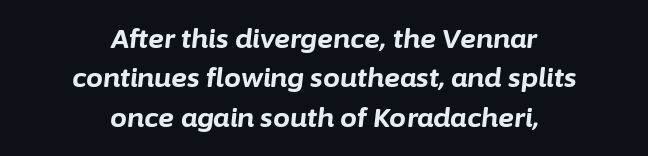
The image shows 27 px bold type, italic (leaning right); set centered, normal line spacing (1.46x), normal letter spacing, not underlined.
